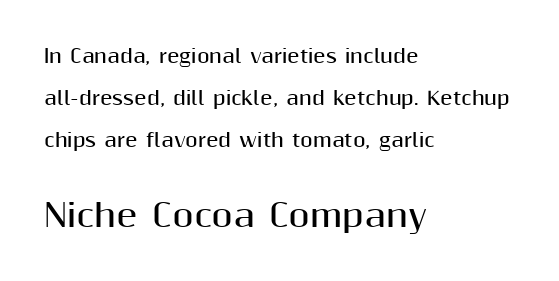
Q: Is the text bold? A: Yes.
Q: Is the text italic (slanted)? A: No, it is upright.
Q: Is the typeface a serif or a sans-serif typeface? A: Sans-serif.
Q: Is the text underlined? A: No.
Q: How is the paragraph aligned? A: Left-aligned.
Q: Is the spacing between letters normal or unusually wide? A: Normal.
Q: Is the spacing between lines tight, normal or loose? A: Loose.
Q: Which block of text is set in a larger size, the first (top) or the second (bottom)? A: The second (bottom) one.
Q: Width (condensed, normal, or wide)? A: Normal.
Q: Stroke contrast? A: Medium.
Q: x-height? A: Medium.
Q: Monospaced? A: No.
